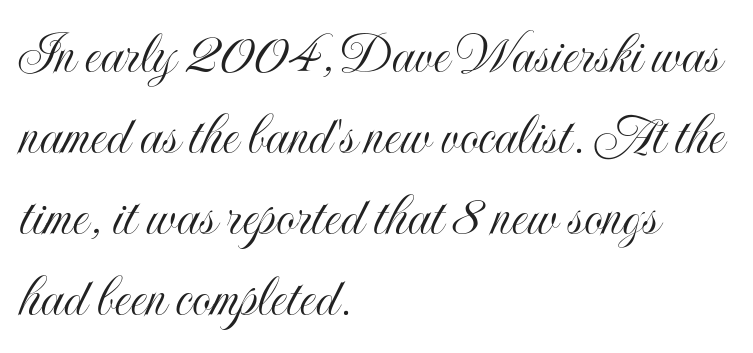
Q: Is the text italic (slanted)? A: Yes.
Q: Is the text underlined? A: No.
Q: How is the paragraph aligned? A: Left-aligned.
Q: Is the spacing between letters normal or unusually wide? A: Normal.
Q: Is the spacing between lines tight, normal or loose? A: Normal.
Q: Width (condensed, normal, or wide)? A: Condensed.
Q: x-height? A: Small.
Q: Monospaced? A: No.
